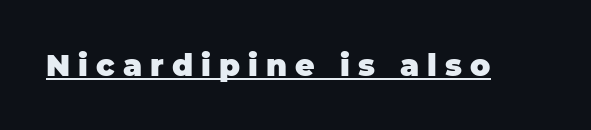
Q: Is the text bold? A: Yes.
Q: Is the text italic (slanted)? A: No, it is upright.
Q: Is the typeface a serif or a sans-serif typeface? A: Sans-serif.
Q: Is the text underlined? A: Yes.
Q: Is the spacing between letters normal or unusually wide? A: Unusually wide.
Q: Width (condensed, normal, or wide)? A: Normal.
Q: Stroke contrast? A: Low.
Q: x-height? A: Large.
Q: Monospaced? A: No.
